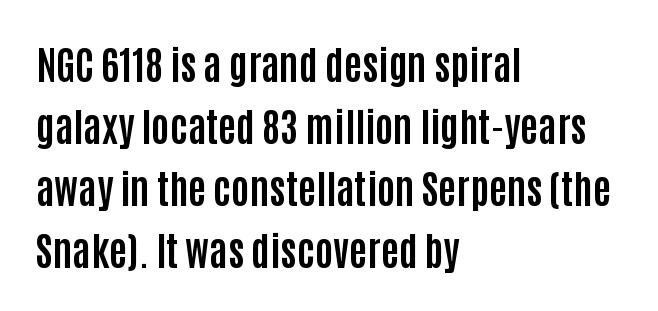
The letters stand upright; this is a roman face. A typesetter would call this proportional, since set widths differ per character. Each line starts at the same left margin while the right side varies. Decoration check: the copy has no underline. Typographically, this falls in the sans-serif category.
